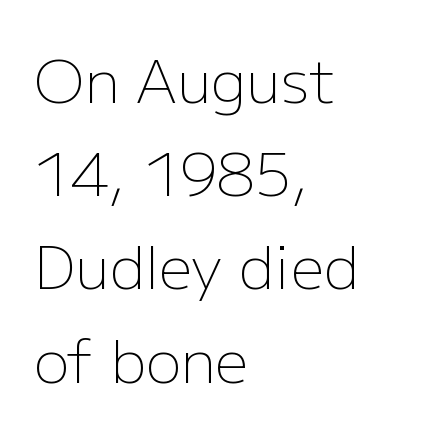
The image shows 59 px light sans-serif type, upright; set left-aligned, normal line spacing (1.58x), normal letter spacing, not underlined; low stroke contrast and a medium x-height.
